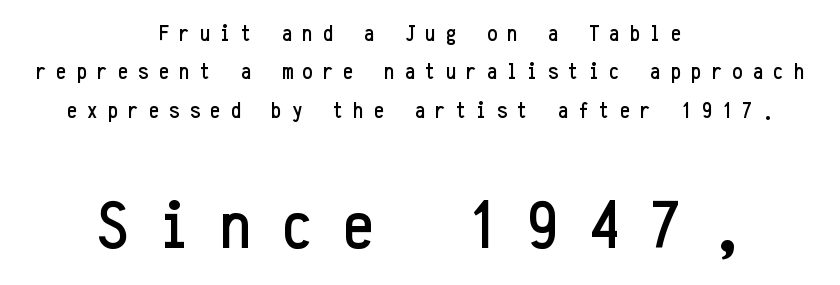
The image shows 69 px condensed sans-serif type, upright, monospaced; set centered, normal line spacing (1.67x), unusually wide letter spacing (+0.44 em), not underlined; the second (bottom) block is 3.0x larger; low stroke contrast and a medium x-height.
